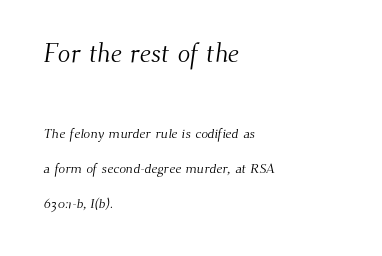
The image shows 26 px text type; set left-aligned, loose line spacing (2.48x), normal letter spacing, not underlined; the first (top) block is 1.86x larger.
